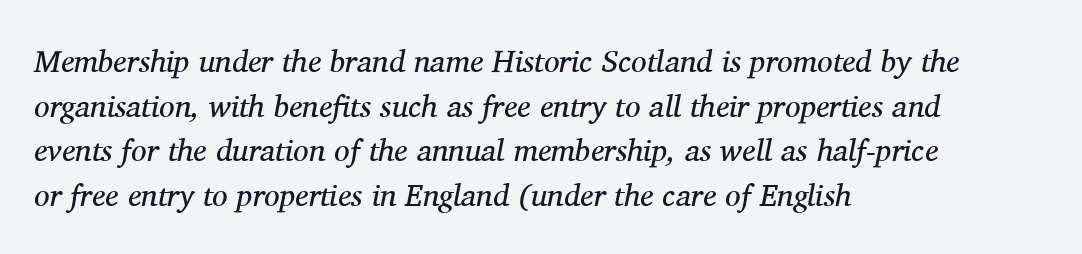
Q: Is the text bold? A: No.
Q: Is the text italic (slanted)? A: Yes, it leans right by about 11 degrees.
Q: Is the typeface a serif or a sans-serif typeface? A: Serif.
Q: Is the text underlined? A: No.
Q: How is the paragraph aligned? A: Left-aligned.
Q: Is the spacing between letters normal or unusually wide? A: Normal.
Q: Is the spacing between lines tight, normal or loose? A: Normal.
Q: Width (condensed, normal, or wide)? A: Normal.
Q: Stroke contrast? A: Medium.
Q: x-height? A: Medium.
Q: Monospaced? A: No.
